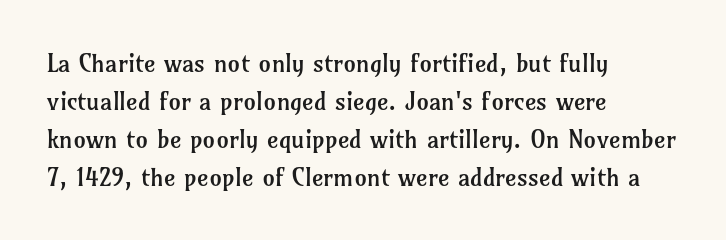
Q: Is the text bold? A: No.
Q: Is the text italic (slanted)? A: No, it is upright.
Q: Is the text underlined? A: No.
Q: How is the paragraph aligned? A: Left-aligned.
Q: Is the spacing between letters normal or unusually wide? A: Normal.
Q: Is the spacing between lines tight, normal or loose? A: Normal.
